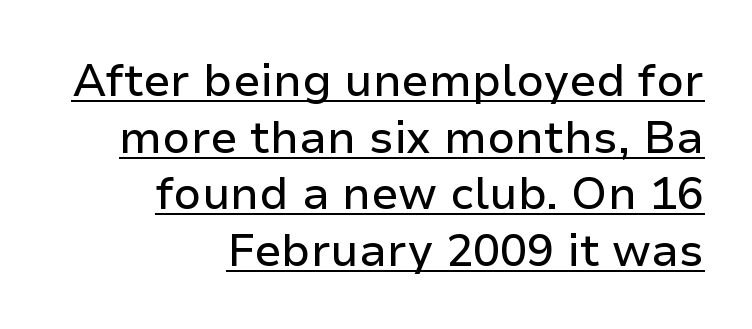
{"serif": "no", "italic": "no", "width": "normal", "stroke_contrast": "low", "x_height": "medium", "monospaced": "no", "underline": "yes", "align": "right", "line_spacing": "normal", "line_spacing_ratio": 1.26, "letter_spacing": "normal", "letter_spacing_em": 0.0, "glyph_px": 45}
